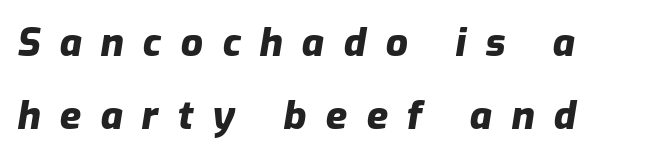
The image shows 39 px heavy type, italic (leaning right); set left-aligned, line spacing 1.87x, unusually wide letter spacing (+0.49 em), not underlined; low stroke contrast and a medium x-height.
